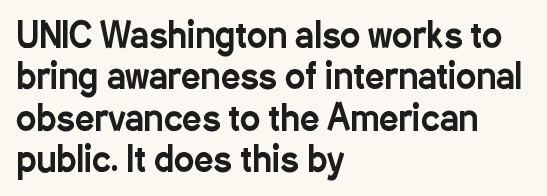
Q: Is the text italic (slanted)? A: No, it is upright.
Q: Is the typeface a serif or a sans-serif typeface? A: Sans-serif.
Q: Is the text underlined? A: No.
Q: How is the paragraph aligned? A: Left-aligned.
Q: Is the spacing between letters normal or unusually wide? A: Normal.
Q: Width (condensed, normal, or wide)? A: Condensed.
Q: Stroke contrast? A: Low.
Q: x-height? A: Medium.
Q: Monospaced? A: No.
